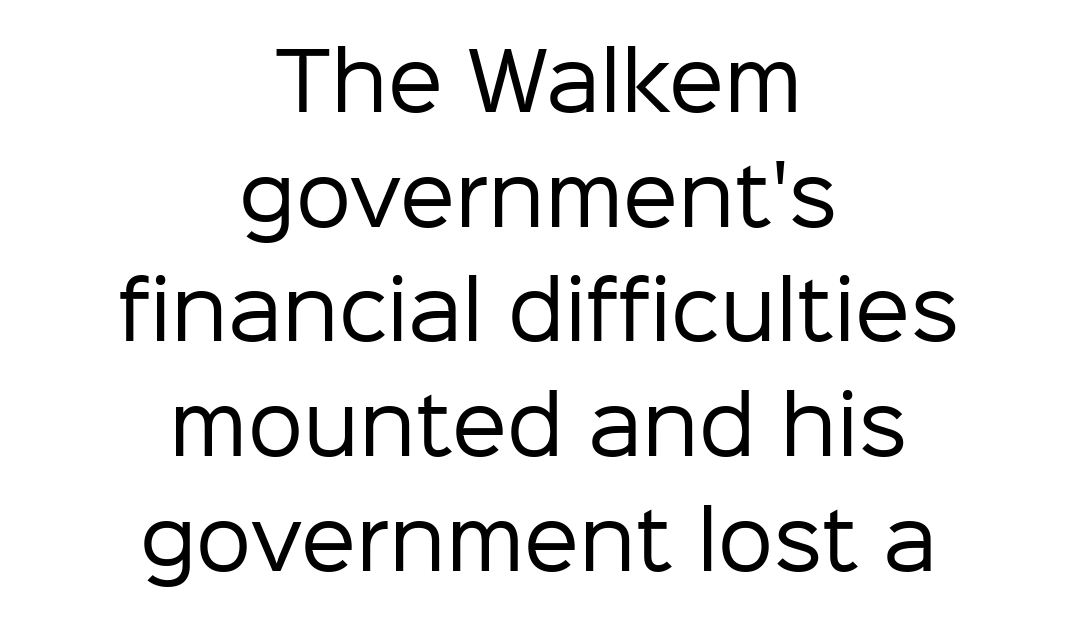
{"serif": "no", "italic": "no", "bold": "no", "weight": "regular", "width": "normal", "stroke_contrast": "low", "x_height": "medium", "monospaced": "no", "underline": "no", "align": "center", "line_spacing": "normal", "line_spacing_ratio": 1.47, "letter_spacing": "normal", "letter_spacing_em": 0.0, "glyph_px": 78}
